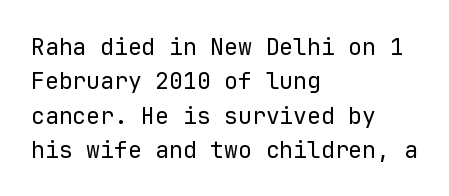
The vertical gap from one line to the next is medium. These lines were composed using upright roman letters. Horizontal alignment here is leftward, the default for most running prose. The gaps between neighbouring characters are ordinary and unremarkable. Weight: regular or lighter.
